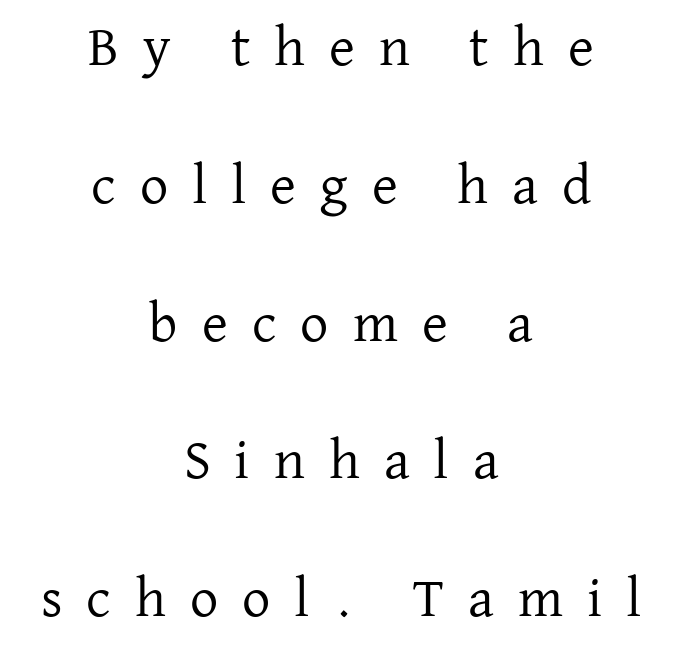
Q: Is the text bold? A: No.
Q: Is the text italic (slanted)? A: No, it is upright.
Q: Is the typeface a serif or a sans-serif typeface? A: Serif.
Q: Is the text underlined? A: No.
Q: How is the paragraph aligned? A: Centered.
Q: Is the spacing between letters normal or unusually wide? A: Unusually wide.
Q: Is the spacing between lines tight, normal or loose? A: Loose.
Q: Width (condensed, normal, or wide)? A: Normal.
Q: Stroke contrast? A: Low.
Q: x-height? A: Medium.
Q: Monospaced? A: No.
